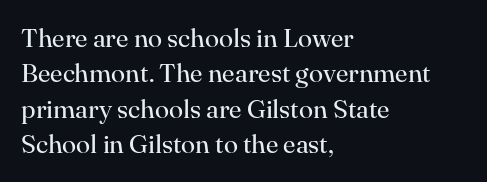
The image shows 26 px text type, upright; set left-aligned, normal line spacing (1.36x), normal letter spacing, not underlined.
